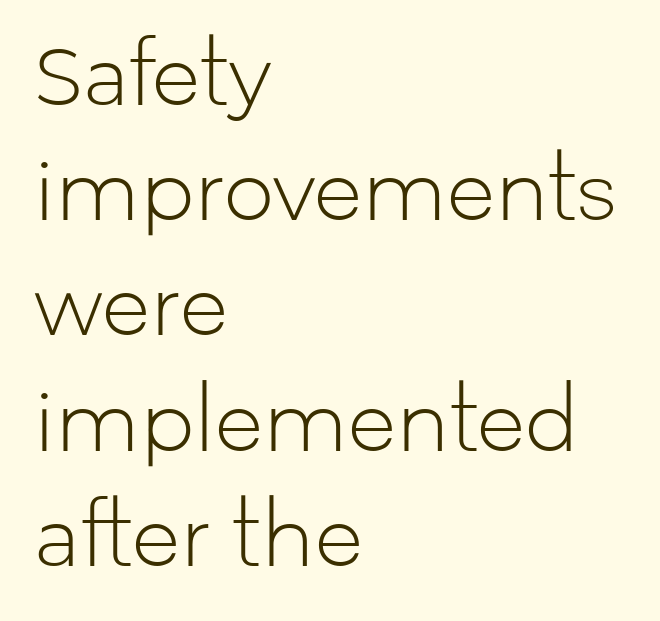
The image shows 80 px light sans-serif type, upright; set left-aligned, normal line spacing (1.44x), normal letter spacing, not underlined; low stroke contrast and a medium x-height.
